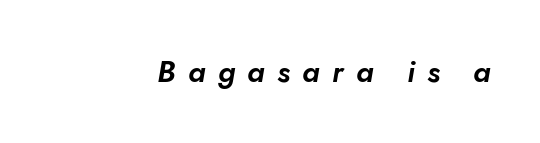
Between one letter and the next there's a generous, obvious gap. The designer went with a sans here, leaving each stem footless. A typesetter would call this proportional, since set widths differ per character. No word sits above an underline.
